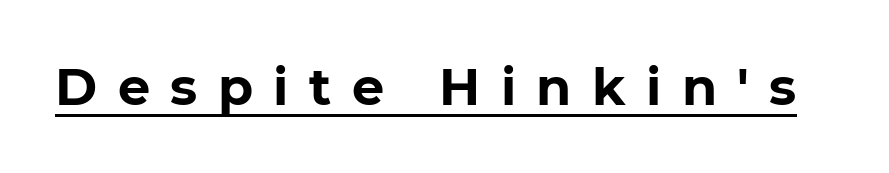
This sample has the flowing, uneven cadence of proportional lettering. No italicization has been applied; the sample stays upright. The face used here is rendered with a markedly widened letterfit. The words here are underlined. The rendering uses a bold face; every stroke is thick and dark.
